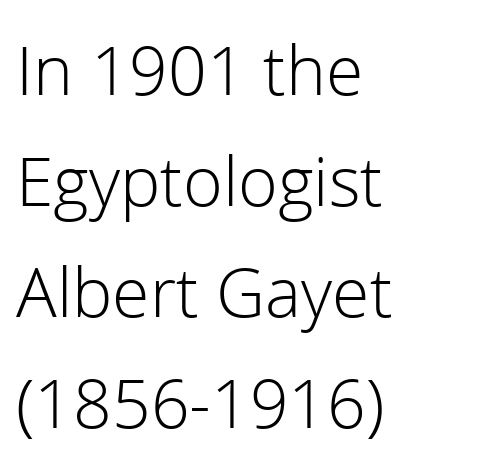
Baseline-to-baseline distance is the conventional proportion of letter height. Each stroke keeps to a modest, everyday thickness or less. Italic? Not at all — the glyphs are vertical. The letters advance in unequal steps, a hallmark of proportional type. A student would call this left alignment; a typographer would say flush left, rag right.
